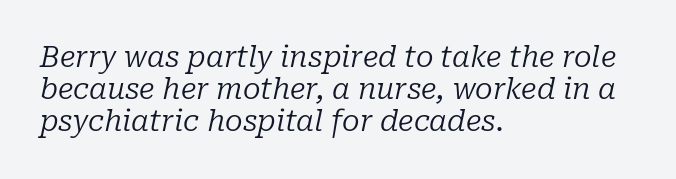
{"serif": "yes", "italic": "yes", "lean": "right", "slant_degrees": 10, "bold": "no", "weight": "regular", "width": "normal", "stroke_contrast": "low", "x_height": "medium", "monospaced": "no", "underline": "no", "align": "left", "line_spacing": "tight", "line_spacing_ratio": 1.1, "letter_spacing": "normal", "letter_spacing_em": 0.0, "glyph_px": 29}
